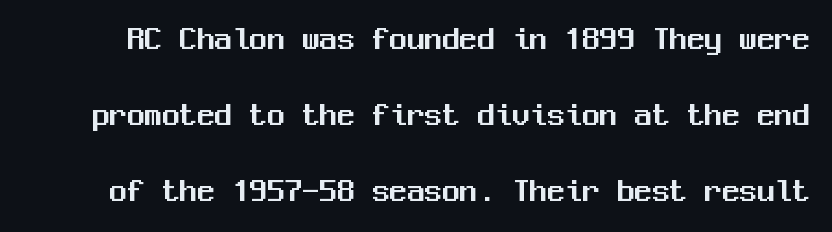
Underlining? Definitely not there. Style check: upright. Does the type have serifs? No, each stem ends abruptly. Monospaced: the letters line up in strict vertical columns.
